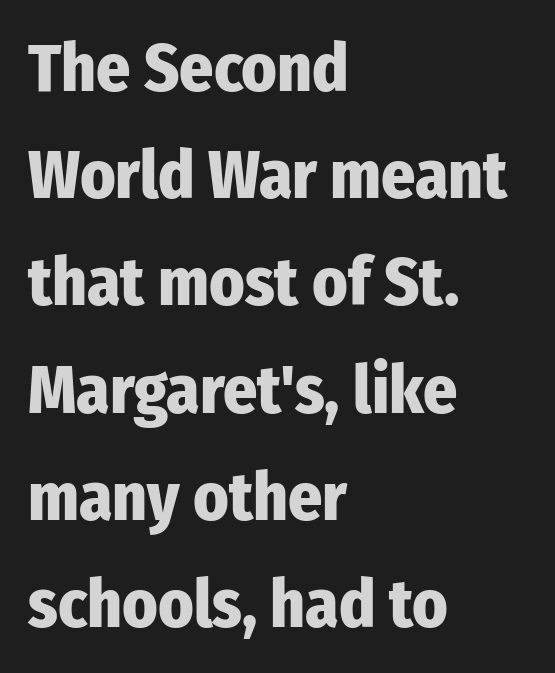
{"serif": "no", "italic": "no", "bold": "yes", "weight": "heavy", "width": "condensed", "stroke_contrast": "low", "x_height": "medium", "monospaced": "no", "underline": "no", "align": "left", "line_spacing": "normal", "line_spacing_ratio": 1.6, "letter_spacing": "normal", "letter_spacing_em": 0.0, "glyph_px": 67}
